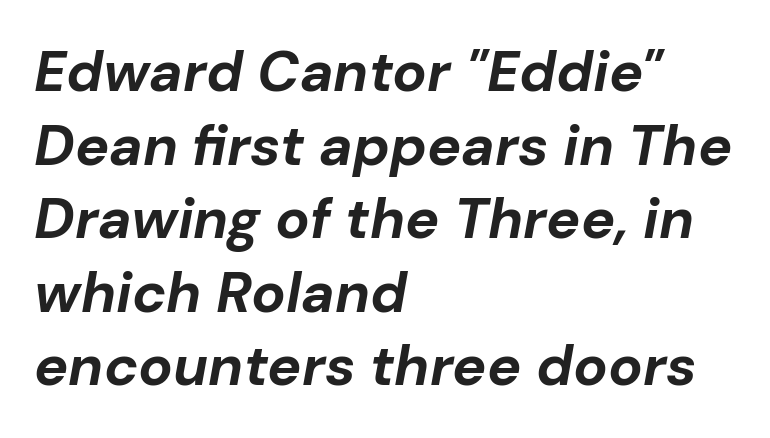
The image shows 57 px bold type, italic (leaning right); set left-aligned, normal line spacing (1.29x), normal letter spacing, not underlined; low stroke contrast and a medium x-height.
